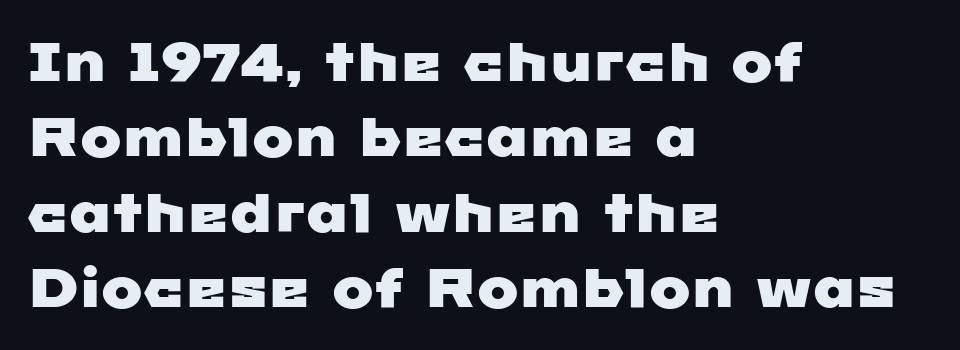
{"serif": "no", "width": "wide", "stroke_contrast": "low", "x_height": "medium", "monospaced": "no", "underline": "no", "align": "left", "line_spacing": "normal", "line_spacing_ratio": 1.37, "letter_spacing": "normal", "letter_spacing_em": 0.0, "glyph_px": 55}
